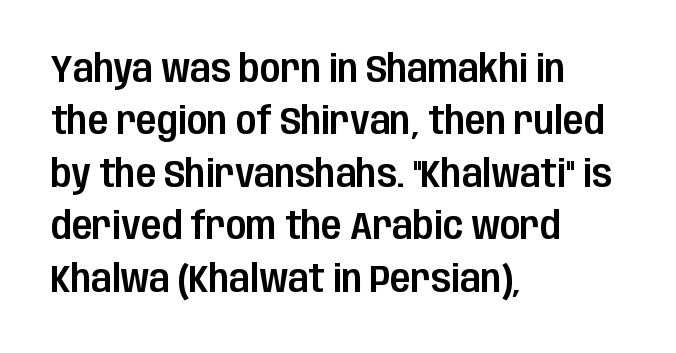
The image shows 38 px condensed sans-serif type, upright; set left-aligned, normal line spacing (1.38x), normal letter spacing, not underlined; low stroke contrast and a large x-height.
